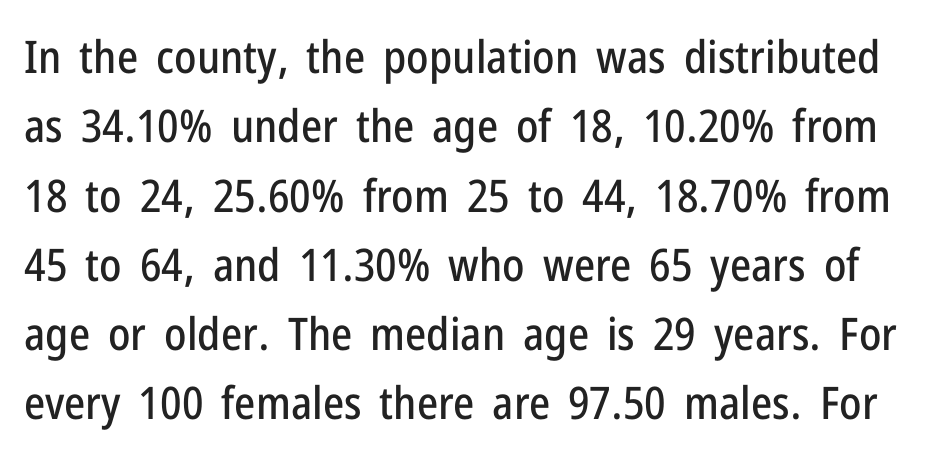
The image shows 45 px condensed sans-serif type, upright; set normal line spacing (1.54x), normal letter spacing, not underlined; low stroke contrast and a medium x-height.
